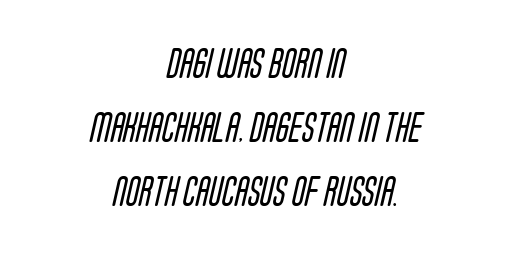
The image shows 30 px regular-weight, condensed sans-serif type; set centered, loose line spacing (2.14x), normal letter spacing, not underlined; low stroke contrast and a large x-height.
